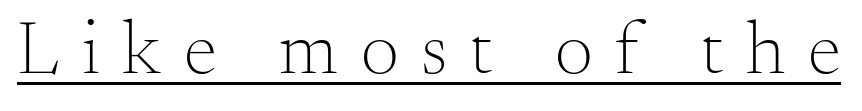
Caption: lettering with a line underneath. The typeface chosen for these lines features serifs. Substantial extra tracking has been applied to these lines. This is roman type, the default non-slanted kind. The letters advance in unequal steps, a hallmark of proportional type.
